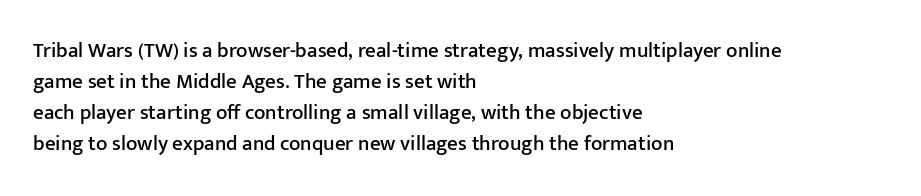
Does the copy run flush right? No — it runs flush left. The specimen reads as upright at a glance. Between one letter and the next there's only the usual sliver of space. The designer left line spacing at the default.
